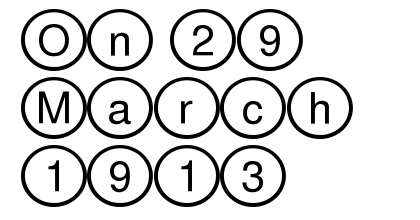
Ascenders rise straight up at ninety degrees. Interline gaps are of average width in this sample. The letterforms sit shoulder to shoulder at normal distance. Which margin do the lines hug? The left one — the right edge is uneven.
